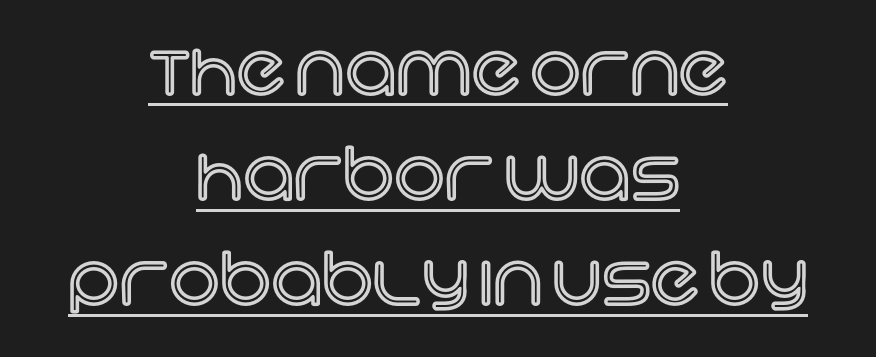
{"italic": "no", "width": "normal", "x_height": "large", "monospaced": "no", "underline": "yes", "align": "center", "line_spacing": "normal", "line_spacing_ratio": 1.48, "letter_spacing": "normal", "letter_spacing_em": 0.0, "glyph_px": 71}
